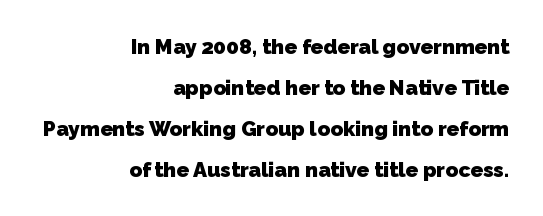
The image shows 21 px bold type; set right-aligned, loose line spacing (1.95x), normal letter spacing, not underlined.
